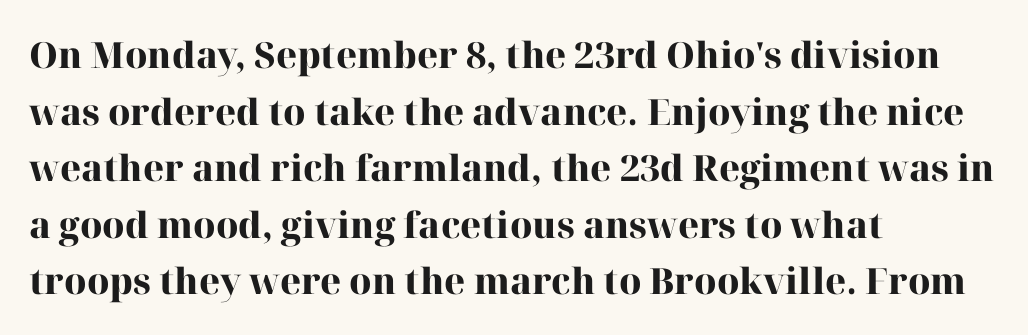
Q: Is the text bold? A: Yes.
Q: Is the text italic (slanted)? A: No, it is upright.
Q: Is the typeface a serif or a sans-serif typeface? A: Serif.
Q: Is the text underlined? A: No.
Q: How is the paragraph aligned? A: Left-aligned.
Q: Is the spacing between letters normal or unusually wide? A: Normal.
Q: Is the spacing between lines tight, normal or loose? A: Normal.
Q: Width (condensed, normal, or wide)? A: Normal.
Q: Stroke contrast? A: High.
Q: x-height? A: Medium.
Q: Monospaced? A: No.
